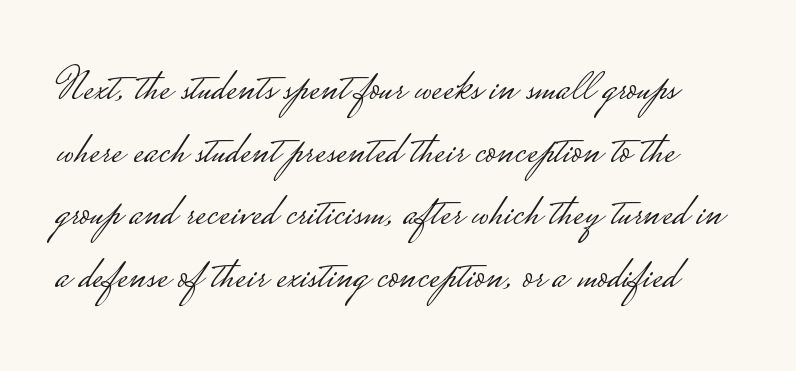
Each letter keeps its own natural width here, so spacing adapts to shape. The line-height multiplier appears to be the usual default. Has an underline been added? It has not. Stem width sits at or under what a default text font uses.
